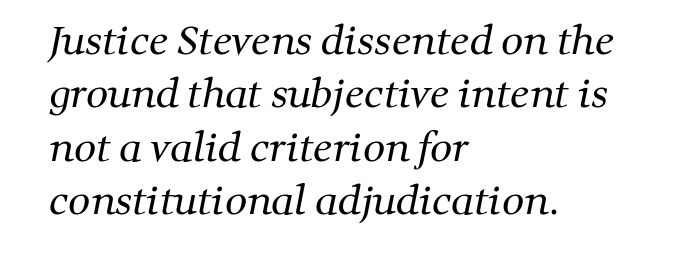
The image shows 39 px regular-weight serif type; set left-aligned, normal line spacing (1.37x), normal letter spacing, not underlined; medium stroke contrast and a medium x-height.
